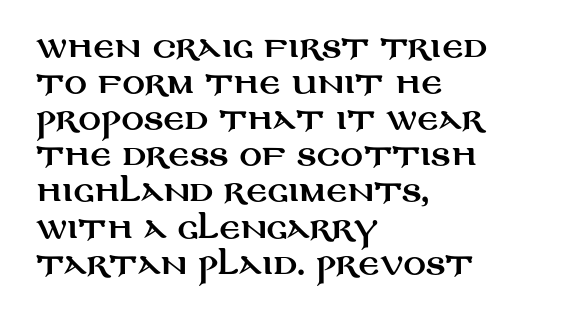
These lines keep a tight, regular rhythm from letter to letter. The rendering uses a moderate line-height, typical for paragraphs. The ragged edge is on the right, which tells us the setting is flush left. Every character sits straight up, as roman type does. Glance below the letters and you will spot only blank space.
